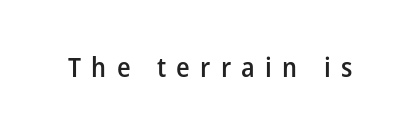
The image shows 27 px text type, upright; set unusually wide letter spacing (+0.38 em), not underlined.
